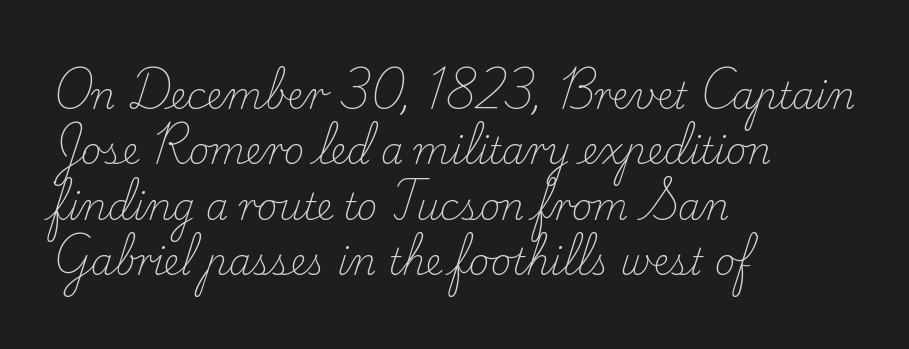
The passage shown stacks its lines at a standard gap. The passage shown is typeset with a serif family. Layout note: lines flush left.
